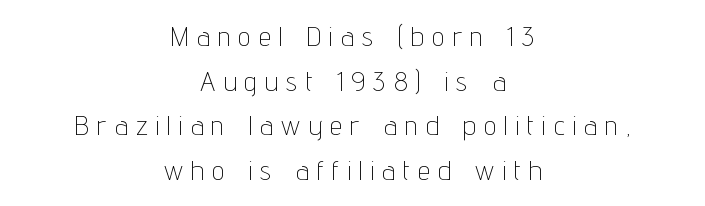
If you measured baseline to baseline, you'd find a middling distance. Ink coverage per letter is moderate at most. This sample has the flowing, uneven cadence of proportional lettering. Caption: expanded tracking, letters set apart. Both edges are ragged and mirror each other, which tells us the setting is centered. Italic? Not at all — the glyphs are vertical.
